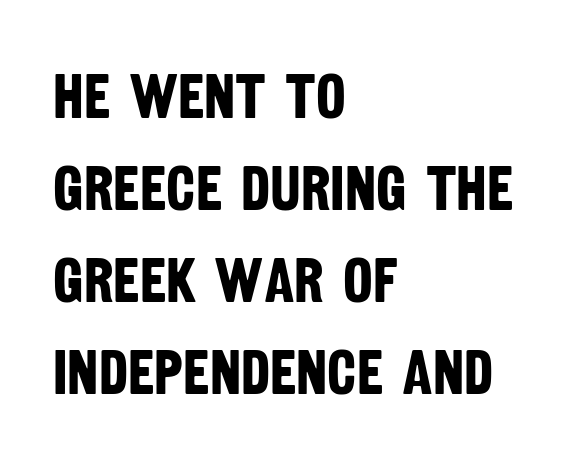
Q: Is the text bold? A: Yes.
Q: Is the typeface a serif or a sans-serif typeface? A: Sans-serif.
Q: Is the text underlined? A: No.
Q: How is the paragraph aligned? A: Left-aligned.
Q: Is the spacing between letters normal or unusually wide? A: Normal.
Q: Is the spacing between lines tight, normal or loose? A: Normal.
Q: Width (condensed, normal, or wide)? A: Condensed.
Q: Stroke contrast? A: Low.
Q: x-height? A: Large.
Q: Monospaced? A: No.
